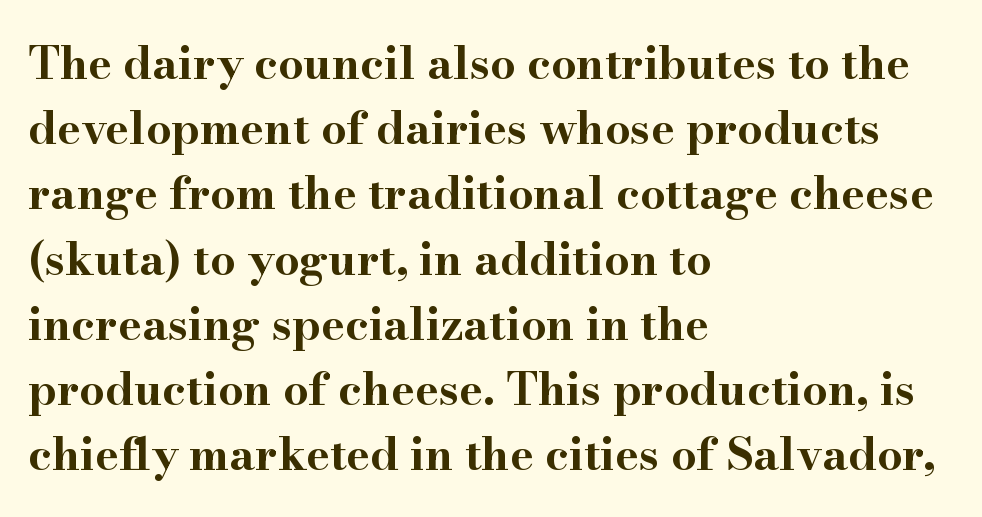
Q: Is the text bold? A: Yes.
Q: Is the text italic (slanted)? A: No, it is upright.
Q: Is the typeface a serif or a sans-serif typeface? A: Serif.
Q: Is the text underlined? A: No.
Q: How is the paragraph aligned? A: Left-aligned.
Q: Is the spacing between letters normal or unusually wide? A: Normal.
Q: Is the spacing between lines tight, normal or loose? A: Normal.
Q: Width (condensed, normal, or wide)? A: Wide.
Q: Stroke contrast? A: High.
Q: x-height? A: Small.
Q: Monospaced? A: No.
